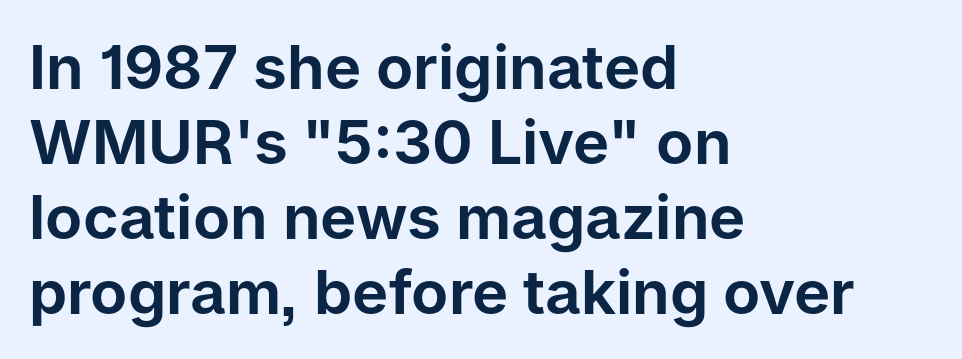
Does the type have serifs? No, each stem ends abruptly. Words float on clear page, feet unadorned. Spacing verdict: proportional, widths tailored to each character. Ordinary non-slanted type is in use. The setting favours the left margin, as ordinary paragraphs usually do.
